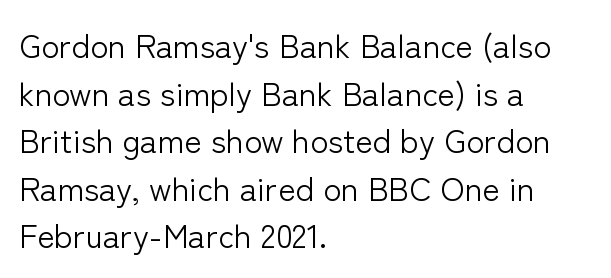
The image shows 33 px light sans-serif type, upright; set left-aligned, normal line spacing (1.44x), normal letter spacing, not underlined; low stroke contrast and a medium x-height.
